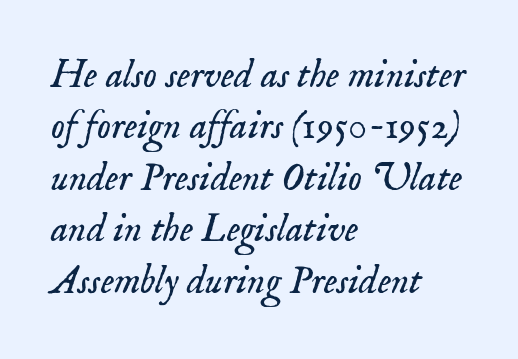
Q: Is the text bold? A: No.
Q: Is the text italic (slanted)? A: Yes, it leans right by about 18 degrees.
Q: Is the typeface a serif or a sans-serif typeface? A: Serif.
Q: Is the text underlined? A: No.
Q: How is the paragraph aligned? A: Left-aligned.
Q: Is the spacing between letters normal or unusually wide? A: Normal.
Q: Is the spacing between lines tight, normal or loose? A: Normal.
Q: Width (condensed, normal, or wide)? A: Normal.
Q: Stroke contrast? A: Low.
Q: x-height? A: Small.
Q: Monospaced? A: No.
